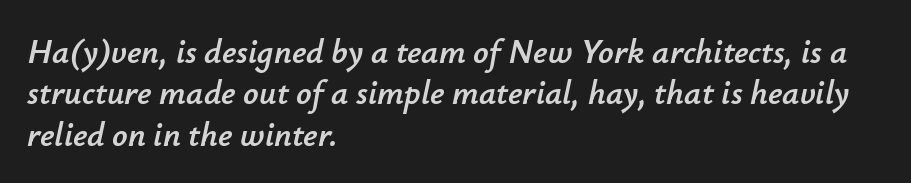
Each letter keeps its own natural width here, so spacing adapts to shape. Check under the words: just untouched page. The ragged edge is on the right, which tells us the setting is flush left. Each word holds together tightly as a unit, with standard inter-letter gaps.
